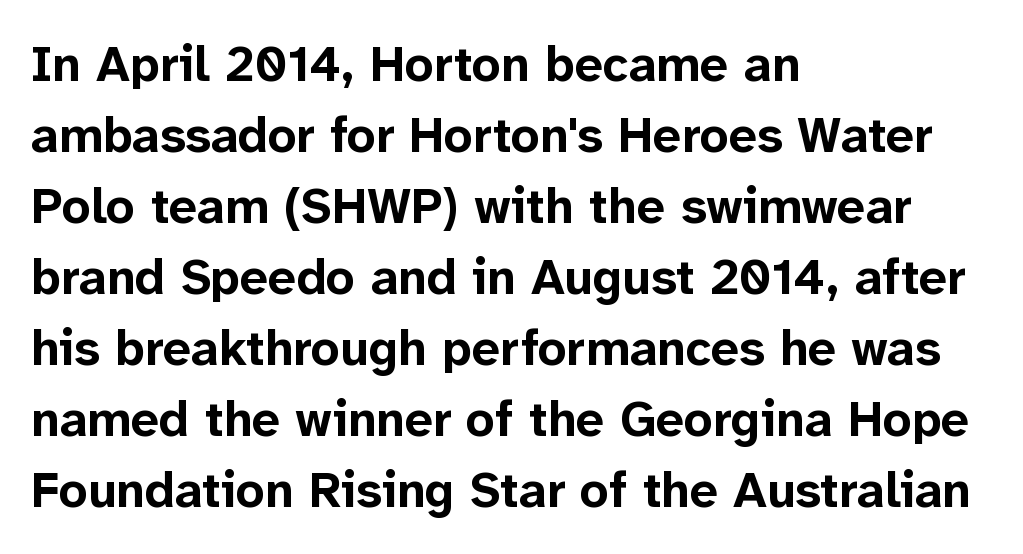
The image shows 50 px bold sans-serif type, upright; set left-aligned, normal line spacing (1.42x), normal letter spacing, not underlined; low stroke contrast and a medium x-height.
